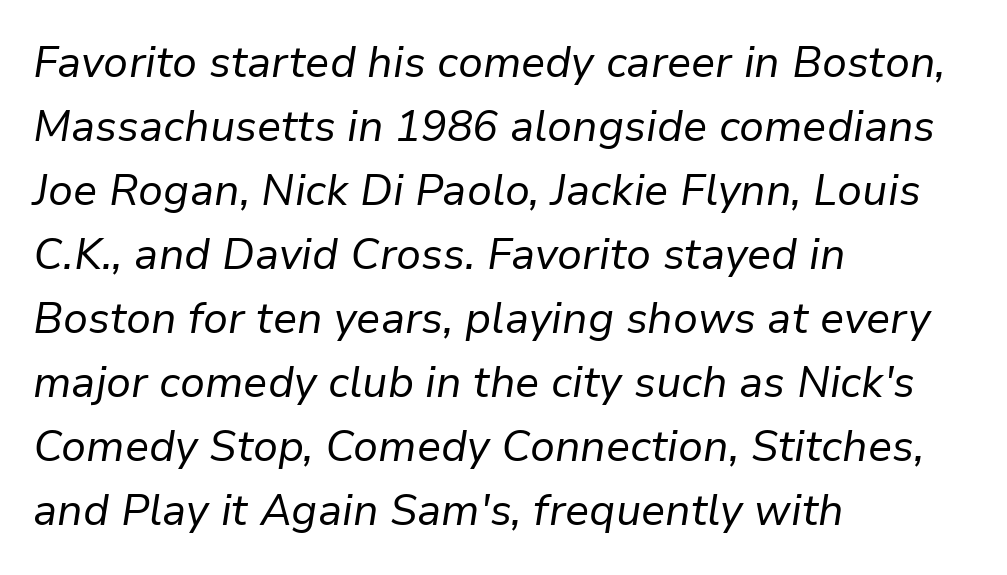
{"italic": "yes", "lean": "right", "slant_degrees": 9, "bold": "no", "weight": "regular", "width": "normal", "stroke_contrast": "low", "x_height": "medium", "monospaced": "no", "underline": "no", "align": "left", "line_spacing": "normal", "line_spacing_ratio": 1.49, "letter_spacing": "normal", "letter_spacing_em": 0.0, "glyph_px": 43}
